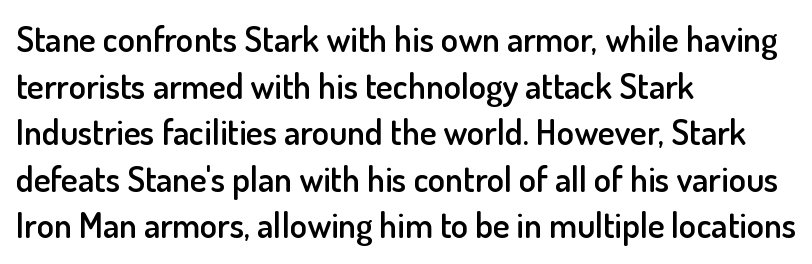
The image shows 35 px semibold sans-serif type, upright; set left-aligned, normal line spacing (1.33x), normal letter spacing, not underlined; low stroke contrast and a small x-height.
